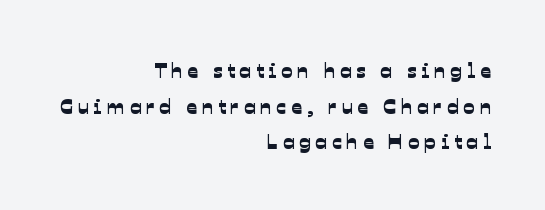
Q: Is the text underlined? A: No.
Q: How is the paragraph aligned? A: Right-aligned.
Q: Is the spacing between letters normal or unusually wide? A: Unusually wide.
Q: Is the spacing between lines tight, normal or loose? A: Normal.
